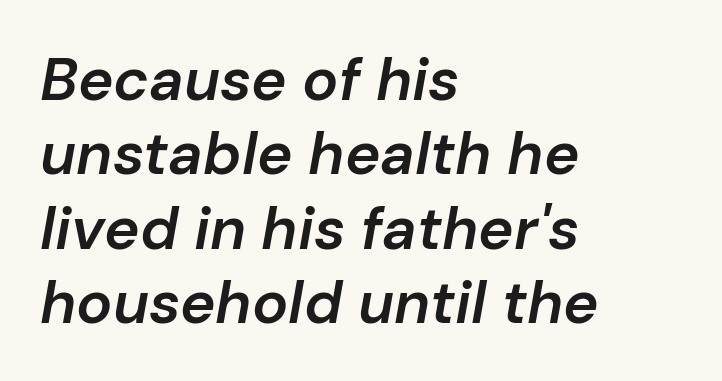
{"italic": "yes", "lean": "right", "slant_degrees": 10, "bold": "semi", "weight": "semibold", "width": "normal", "stroke_contrast": "low", "x_height": "medium", "monospaced": "no", "underline": "no", "align": "left", "line_spacing_ratio": 1.24, "letter_spacing": "normal", "letter_spacing_em": 0.0, "glyph_px": 60}
